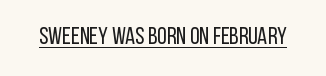
Underlined type. When letters stand straight like this, we call the style roman or upright. The line texture is even and compact thanks to regular tracking. The strokes carry an ordinary text weight at most.
